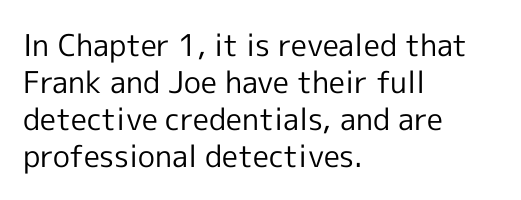
Look at the bottom of the vertical strokes: they stop flat, with no serifs. Leftover space on each line is placed entirely after the last word. The letters advance in unequal steps, a hallmark of proportional type. The gaps between neighbouring characters are ordinary and unremarkable. A bare baseline throughout the passage.
